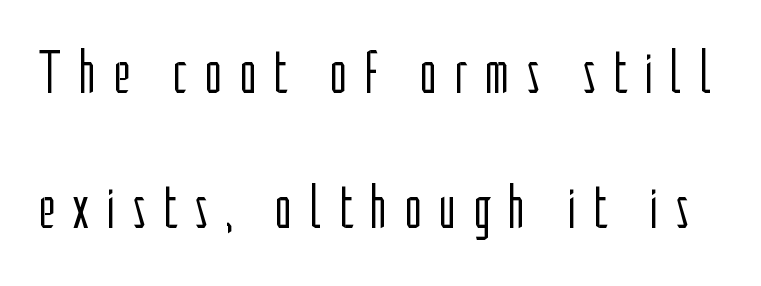
The image shows 61 px light, condensed sans-serif type, upright; set loose line spacing (2.22x), unusually wide letter spacing (+0.27 em), not underlined; low stroke contrast and a medium x-height.
